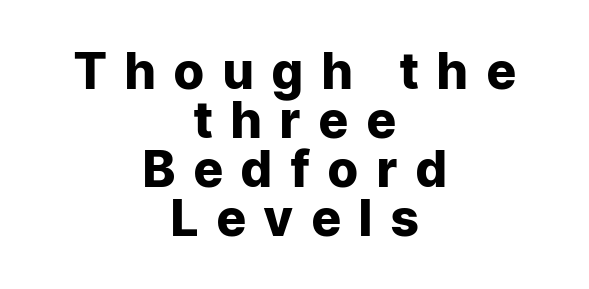
These lines stack symmetrically, like a column narrowing and widening about its center. Proportional: the letters do not fall into vertical columns. The rendering uses a small line-height, squeezing the rows. This is roman type, the default non-slanted kind.
